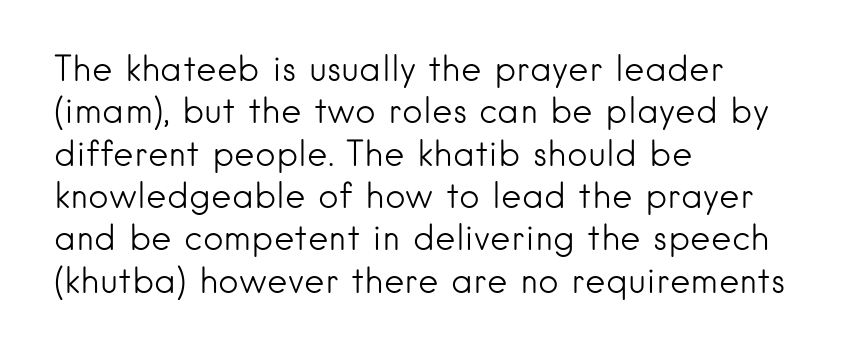
{"serif": "no", "italic": "no", "bold": "no", "weight": "light", "width": "normal", "stroke_contrast": "low", "x_height": "small", "monospaced": "no", "underline": "no", "align": "left", "line_spacing_ratio": 1.21, "letter_spacing": "normal", "letter_spacing_em": 0.0, "glyph_px": 35}
